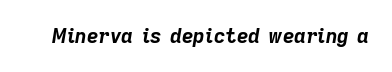
{"italic": "yes", "lean": "right", "slant_degrees": 9, "bold": "yes", "underline": "no", "letter_spacing": "normal", "letter_spacing_em": 0.0, "glyph_px": 20}
